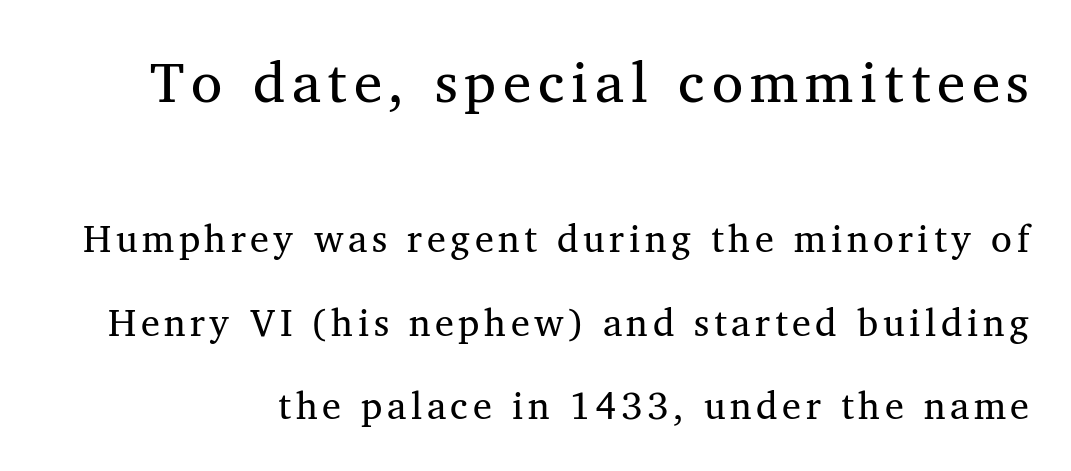
{"serif": "yes", "italic": "no", "bold": "no", "weight": "regular", "width": "normal", "stroke_contrast": "medium", "x_height": "medium", "monospaced": "no", "underline": "no", "line_spacing": "loose", "line_spacing_ratio": 2.19, "larger_block": "first", "size_ratio": 1.5, "glyph_px": 57}
